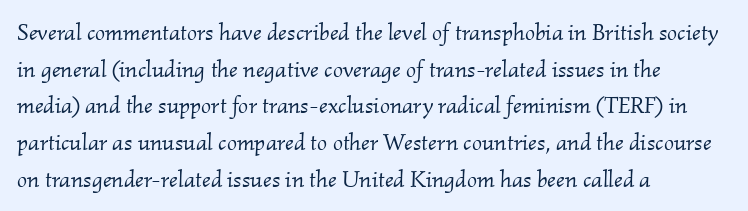
{"italic": "yes", "lean": "right", "slant_degrees": 2, "bold": "no", "underline": "no", "align": "left", "line_spacing": "normal", "line_spacing_ratio": 1.53, "letter_spacing": "normal", "letter_spacing_em": 0.0, "glyph_px": 24}
